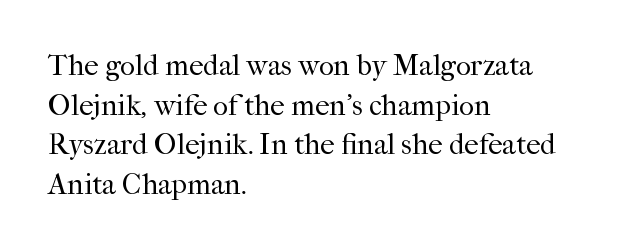
Q: Is the text bold? A: No.
Q: Is the text italic (slanted)? A: No, it is upright.
Q: Is the typeface a serif or a sans-serif typeface? A: Serif.
Q: Is the text underlined? A: No.
Q: How is the paragraph aligned? A: Left-aligned.
Q: Is the spacing between letters normal or unusually wide? A: Normal.
Q: Is the spacing between lines tight, normal or loose? A: Normal.
Q: Width (condensed, normal, or wide)? A: Normal.
Q: Stroke contrast? A: High.
Q: x-height? A: Medium.
Q: Monospaced? A: No.
